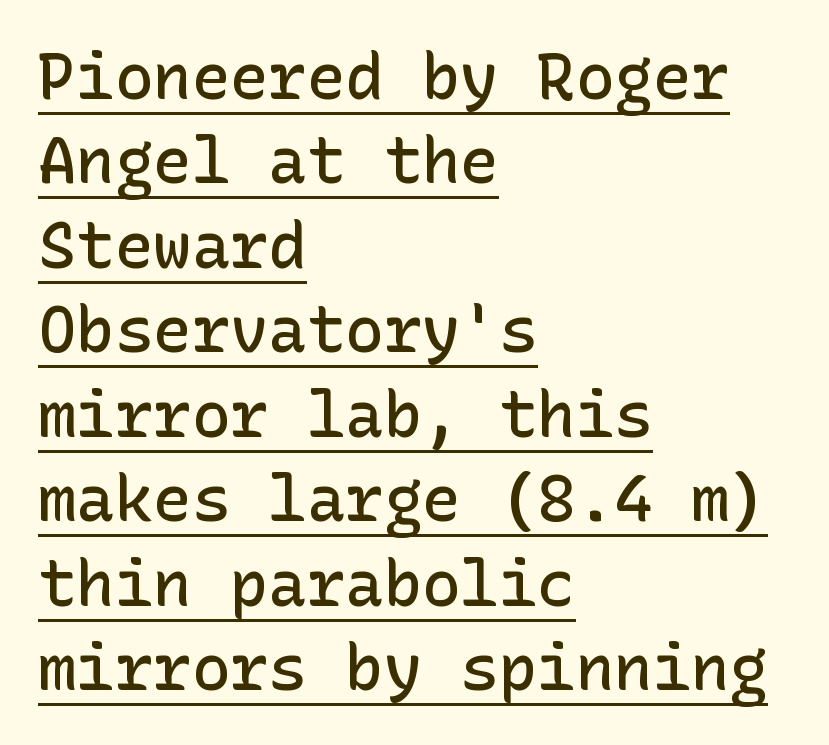
{"serif": "no", "italic": "no", "bold": "semi", "weight": "semibold", "width": "normal", "stroke_contrast": "low", "x_height": "medium", "underline": "yes", "align": "left", "line_spacing": "normal", "line_spacing_ratio": 1.32, "letter_spacing": "normal", "letter_spacing_em": 0.0, "glyph_px": 64}
